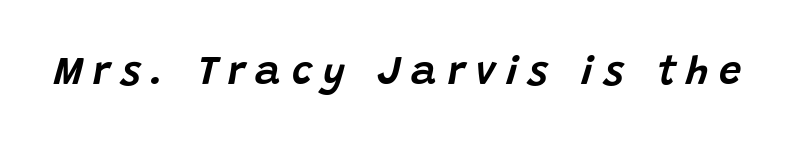
{"italic": "yes", "lean": "right", "slant_degrees": 15, "width": "normal", "stroke_contrast": "low", "x_height": "large", "monospaced": "no", "underline": "no", "letter_spacing": "wide", "letter_spacing_em": 0.26, "glyph_px": 40}
